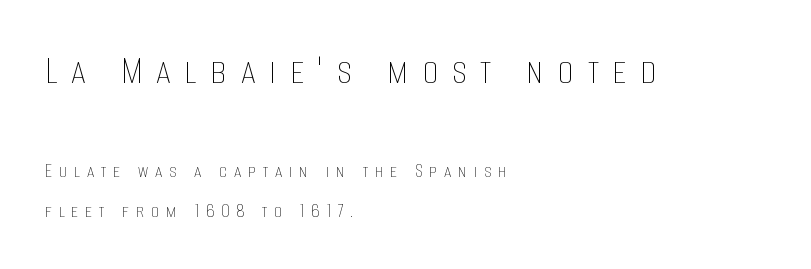
{"italic": "no", "bold": "no", "weight": "thin", "width": "condensed", "stroke_contrast": "low", "x_height": "large", "monospaced": "no", "underline": "no", "align": "left", "line_spacing_ratio": 1.89, "letter_spacing": "wide", "letter_spacing_em": 0.32, "larger_block": "first", "size_ratio": 2.0, "glyph_px": 42}
